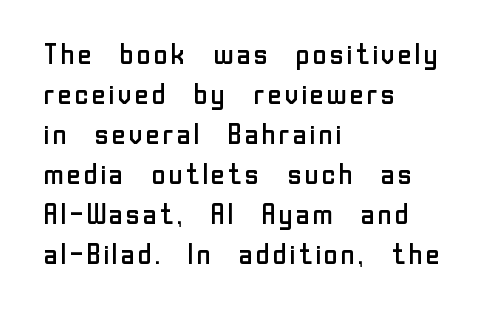
{"serif": "no", "italic": "no", "bold": "no", "weight": "regular", "width": "normal", "stroke_contrast": "low", "x_height": "medium", "monospaced": "no", "underline": "no", "align": "left", "line_spacing": "normal", "line_spacing_ratio": 1.38, "letter_spacing": "normal", "letter_spacing_em": 0.0, "glyph_px": 29}
